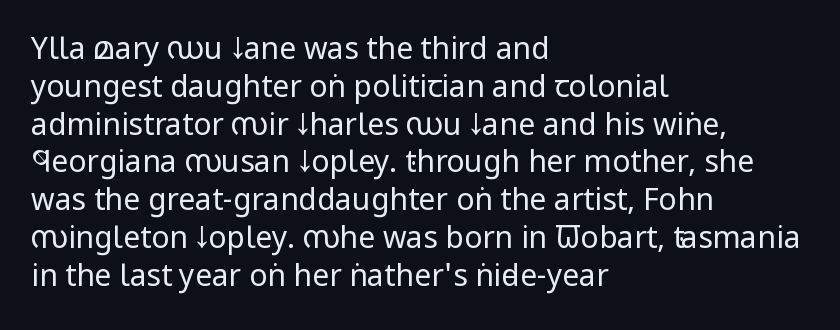
The image shows 30 px regular-weight, condensed sans-serif type, upright; set left-aligned, normal line spacing (1.26x), normal letter spacing, not underlined; low stroke contrast and a large x-height.
